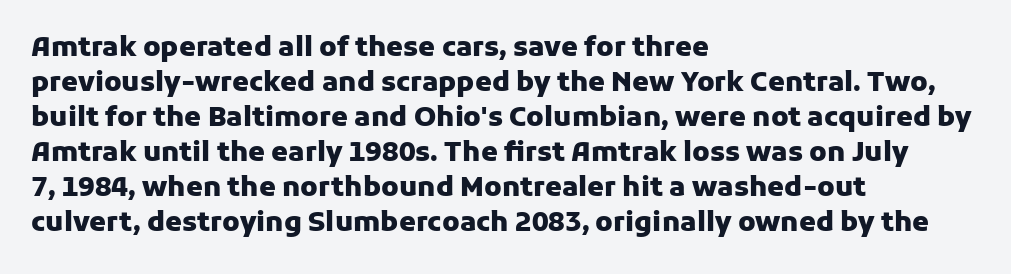
Is there much room between lines? A standard amount, neither cramped nor airy. Emphasis by weight is at full strength: bold. Each word holds together tightly as a unit, with standard inter-letter gaps. Rule under the text: the space is simply empty. Style check: upright. Does the copy run flush right? No — it runs flush left.
